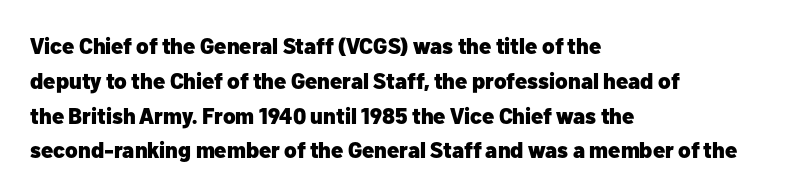
The image shows 22 px bold type, upright; set left-aligned, normal line spacing (1.58x), normal letter spacing, not underlined.
